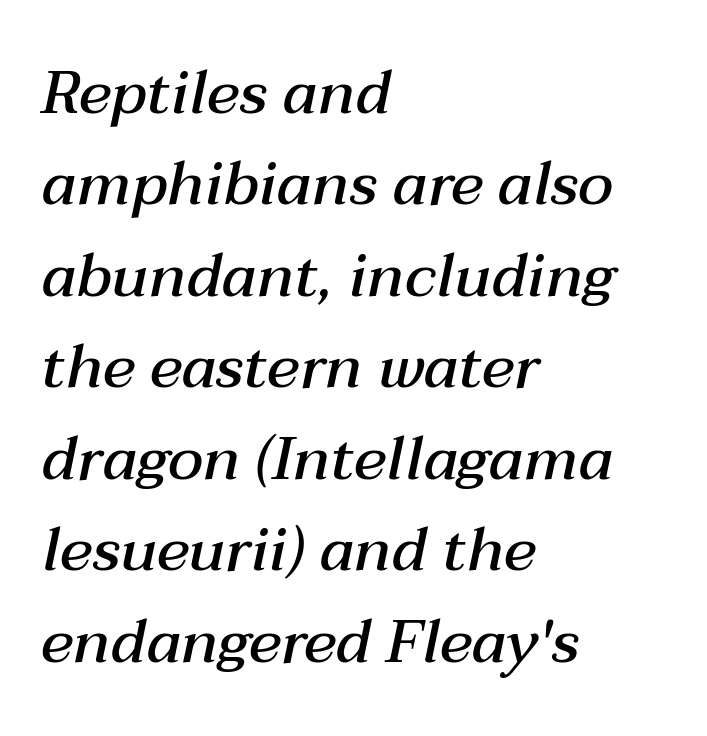
{"italic": "yes", "lean": "right", "slant_degrees": 12, "bold": "semi", "weight": "semibold", "width": "normal", "stroke_contrast": "medium", "x_height": "medium", "monospaced": "no", "underline": "no", "align": "left", "line_spacing": "normal", "line_spacing_ratio": 1.5, "letter_spacing": "normal", "letter_spacing_em": 0.0, "glyph_px": 61}
